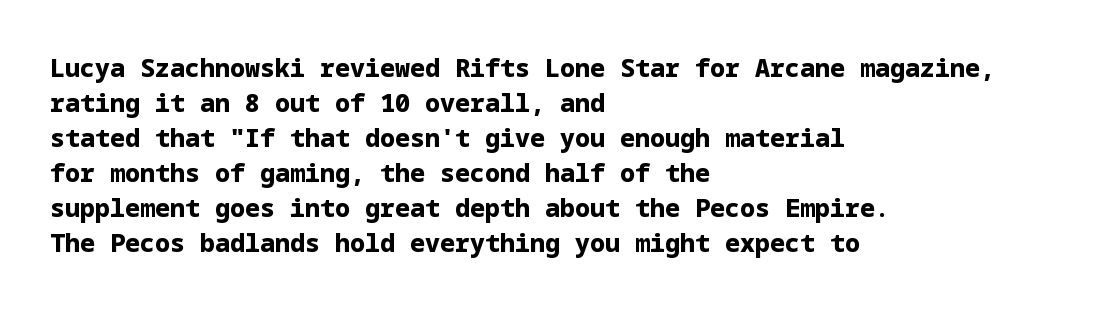
Nope, not italic — everything's standing straight. Regular leading. Teacher's note: observe the even left margin — that is flush-left alignment. The space beneath each line is pristine and unruled. Glyph-to-glyph distance matches everyday printed text.
